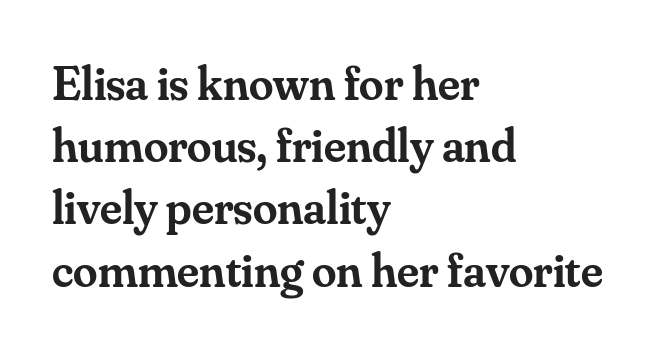
The space between consecutive lines is moderate. A student would call this left alignment; a typographer would say flush left, rag right. Characters remain perfectly vertical along every line. A semibold gives these letters moderate extra thickness, short of bold. Check under the words: just untouched page. Small tapered or slab feet sit at the stroke ends, so this counts as serif.
